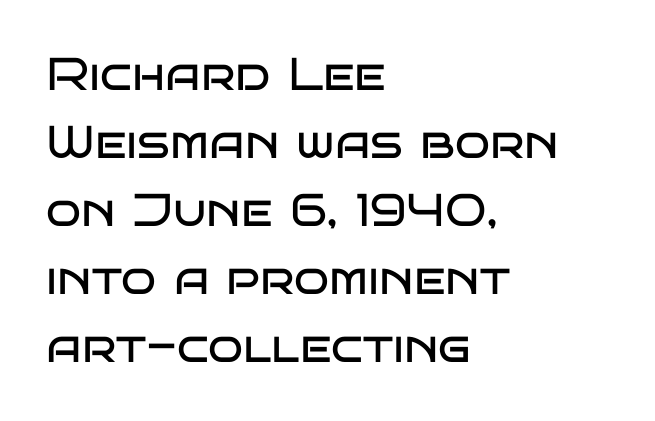
Q: Is the text bold? A: No.
Q: Is the text italic (slanted)? A: No, it is upright.
Q: Is the typeface a serif or a sans-serif typeface? A: Sans-serif.
Q: Is the text underlined? A: No.
Q: How is the paragraph aligned? A: Left-aligned.
Q: Is the spacing between letters normal or unusually wide? A: Normal.
Q: Is the spacing between lines tight, normal or loose? A: Normal.
Q: Width (condensed, normal, or wide)? A: Wide.
Q: Stroke contrast? A: Low.
Q: x-height? A: Large.
Q: Monospaced? A: No.
